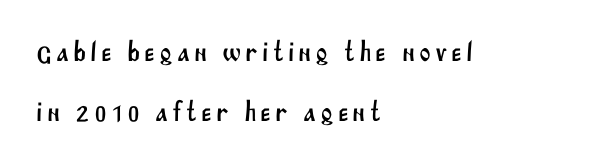
{"serif": "no", "width": "normal", "stroke_contrast": "medium", "x_height": "large", "monospaced": "no", "underline": "no", "align": "left", "line_spacing": "loose", "line_spacing_ratio": 2.13, "glyph_px": 28}
